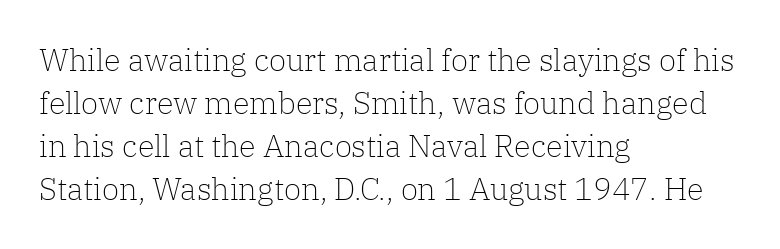
The image shows 31 px light serif type, upright; set left-aligned, normal line spacing (1.39x), normal letter spacing, not underlined; low stroke contrast and a medium x-height.
